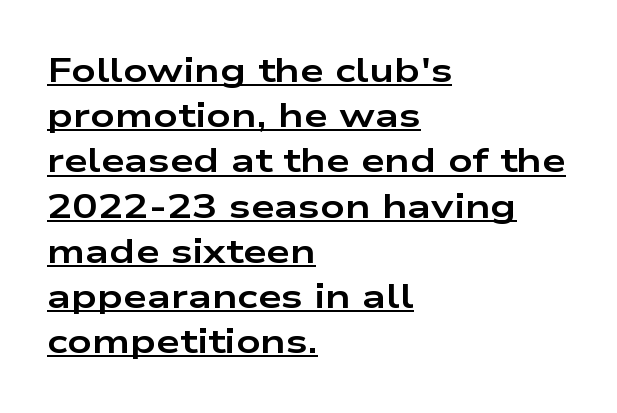
Q: Is the text bold? A: Yes.
Q: Is the text italic (slanted)? A: No, it is upright.
Q: Is the typeface a serif or a sans-serif typeface? A: Sans-serif.
Q: Is the text underlined? A: Yes.
Q: How is the paragraph aligned? A: Left-aligned.
Q: Is the spacing between letters normal or unusually wide? A: Normal.
Q: Is the spacing between lines tight, normal or loose? A: Normal.
Q: Width (condensed, normal, or wide)? A: Wide.
Q: Stroke contrast? A: Low.
Q: x-height? A: Medium.
Q: Monospaced? A: No.
